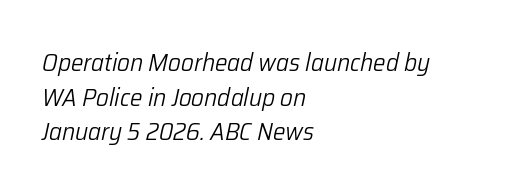
The gap between lines stays unmarked. The cut favours lightness, reaching ordinary text weight at its darkest. Look at the tracking — it's just the regular setting, nothing added. Visually the block forms a straight wall on the left and a jagged coastline on the right.
